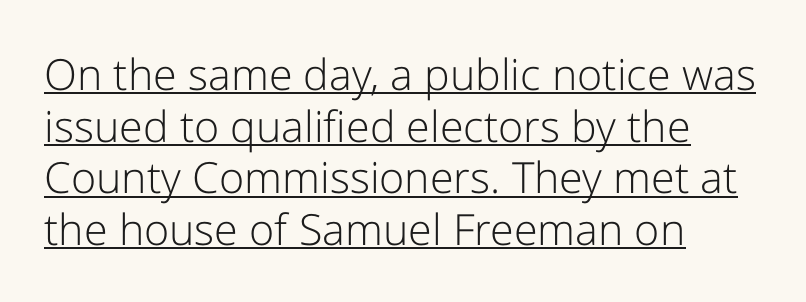
The passage shown is typed in a proportional face where columns would drift. No heavy texture on the line: the type isn't bold. Nothing sits at the stroke ends, so this counts as sans-serif. The tracking reads as untouched default to a designer's eye. Is the block centered? No — it sits flush against the left margin.
